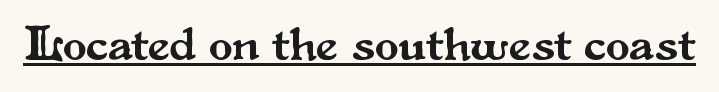
The line texture is even and compact thanks to regular tracking. It's the straight-up-and-down kind of type. Like a heading marked for emphasis, these lines bear an underscore. Is this a fixed-width face? No — the glyphs have proportional, varying widths.
